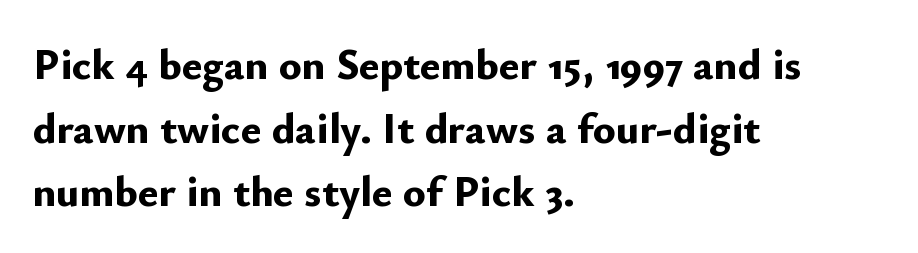
{"serif": "no", "italic": "no", "bold": "yes", "weight": "bold", "width": "normal", "stroke_contrast": "low", "x_height": "small", "monospaced": "no", "underline": "no", "align": "left", "line_spacing": "normal", "line_spacing_ratio": 1.48, "letter_spacing": "normal", "letter_spacing_em": 0.0, "glyph_px": 43}
